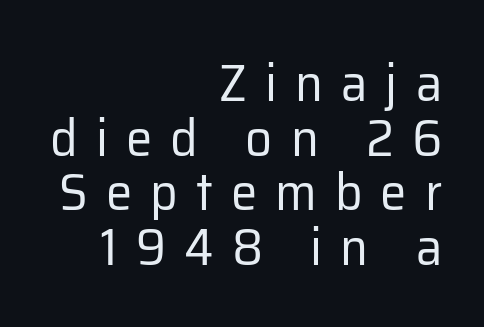
The image shows 53 px regular-weight sans-serif type, upright; set right-aligned, tight line spacing (1.03x), unusually wide letter spacing (+0.34 em), not underlined; low stroke contrast and a medium x-height.
